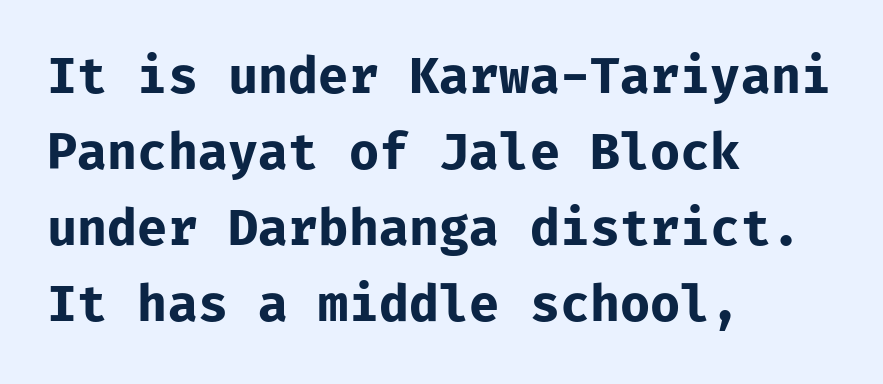
The letters march in equal steps, a hallmark of fixed-pitch type. The compositor pushed each line to the left boundary. A typesetter would mark this as roman, not italic. Each letter's strokes conclude bluntly, with no projecting serifs. As a designer I'd log this as weight 700, bold. The letterforms sit shoulder to shoulder at normal distance.
